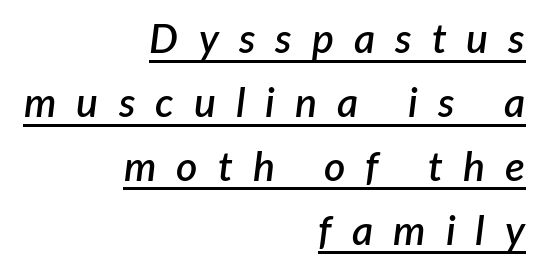
The image shows 41 px semibold type, italic (leaning right); set right-aligned, normal line spacing (1.56x), unusually wide letter spacing (+0.49 em), underlined; low stroke contrast and a medium x-height.
